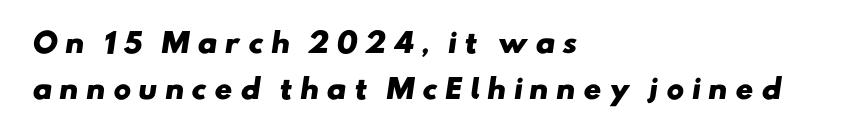
What's the leading like? Ordinary, nothing unusual. Tracking here is generous; glyphs stand well apart from one another. Only glyphs here, with clear space below each row. The compositor pushed each line to the left boundary.
